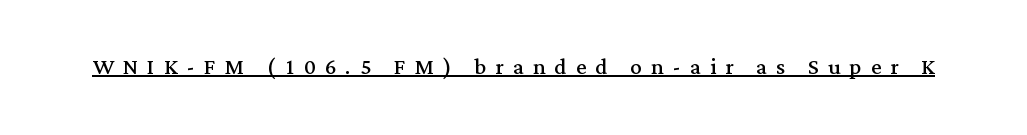
The image shows 29 px regular-weight serif type, upright; set unusually wide letter spacing (+0.31 em), underlined; medium stroke contrast and a medium x-height.
